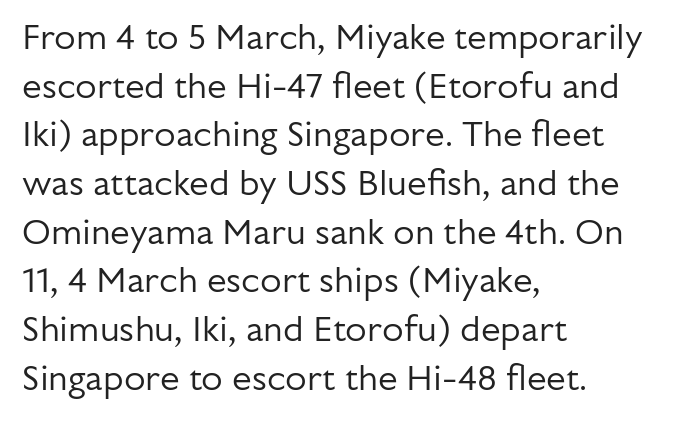
Does the lettering tilt? It doesn't — this is upright. The strokes are not fattened; the text isn't bold. Caption: multi-line text, flush left, ragged right. The rendering uses natural spacing where letterforms have individual widths.
